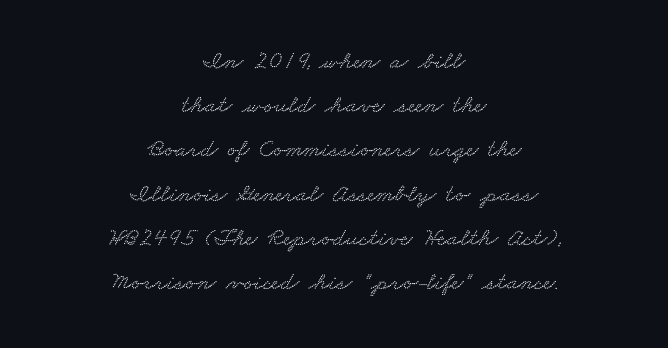
Anything drawn beneath the words? Only blank space. This rendering uses center alignment, leaving both contours irregular but symmetric. The horizontal fit of the characters is conventional and even.
